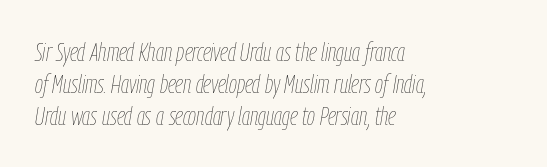
Q: Is the text bold? A: No.
Q: Is the text italic (slanted)? A: Yes, it leans right by about 9 degrees.
Q: Is the text underlined? A: No.
Q: How is the paragraph aligned? A: Left-aligned.
Q: Is the spacing between letters normal or unusually wide? A: Normal.
